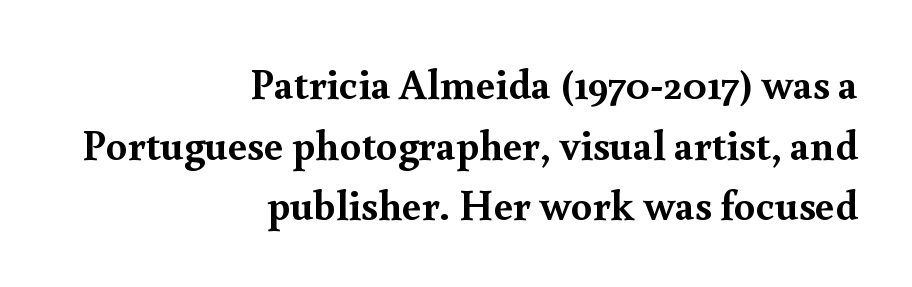
Q: Is the text bold? A: Yes.
Q: Is the text italic (slanted)? A: No, it is upright.
Q: Is the typeface a serif or a sans-serif typeface? A: Serif.
Q: Is the text underlined? A: No.
Q: How is the paragraph aligned? A: Right-aligned.
Q: Is the spacing between letters normal or unusually wide? A: Normal.
Q: Is the spacing between lines tight, normal or loose? A: Normal.
Q: Width (condensed, normal, or wide)? A: Normal.
Q: x-height? A: Small.
Q: Monospaced? A: No.
